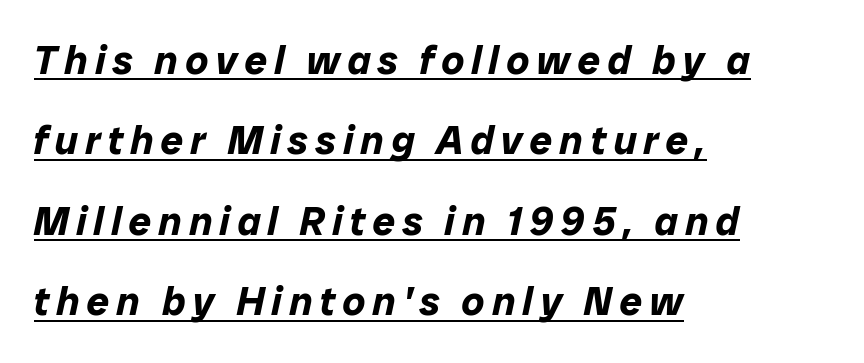
{"italic": "yes", "lean": "right", "slant_degrees": 12, "bold": "yes", "weight": "bold", "width": "normal", "stroke_contrast": "low", "x_height": "medium", "monospaced": "no", "underline": "yes", "align": "left", "line_spacing": "loose", "line_spacing_ratio": 2.01, "glyph_px": 40}
